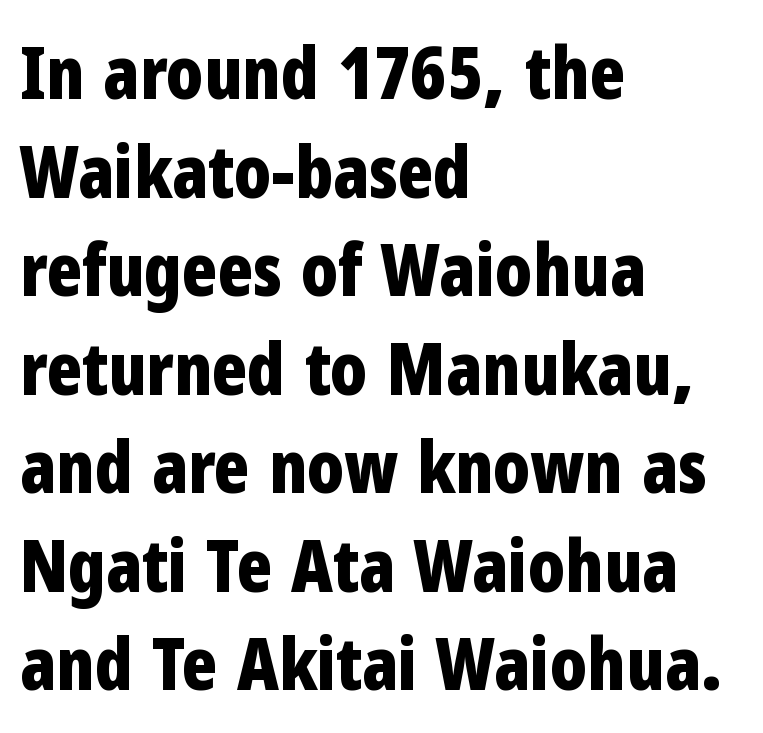
The image shows 73 px bold, condensed sans-serif type, upright; set left-aligned, normal line spacing (1.35x), normal letter spacing, not underlined; low stroke contrast and a medium x-height.
